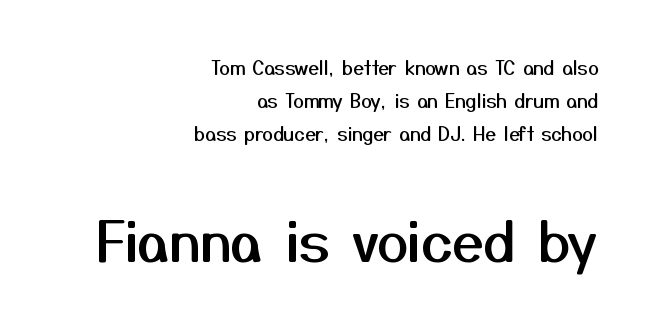
The typography opts for an upright posture over an oblique one. Note: no serifs on the glyphs. A flush-right, rag-left setting is used for this passage. A clean baseline with only descenders dipping below it. A typesetter would call this zero additional tracking. The letters in the lower block stand taller than those in the block above.
